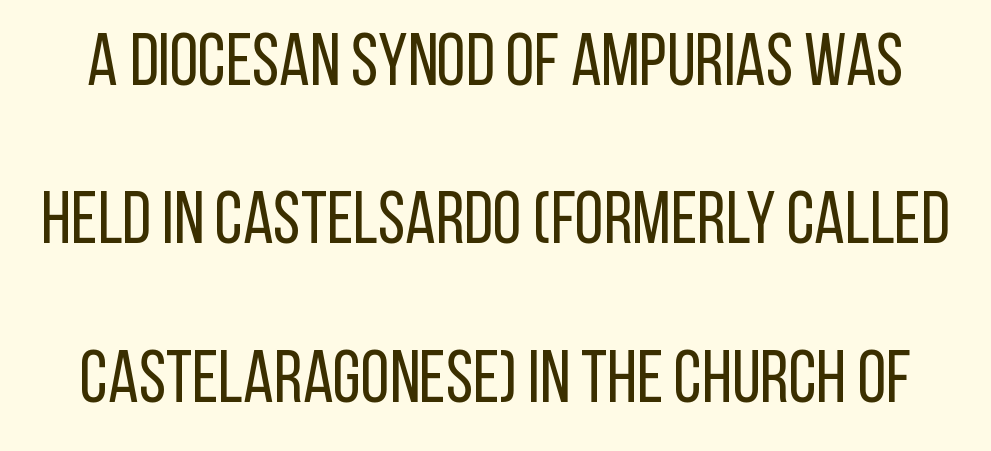
{"serif": "no", "italic": "no", "bold": "no", "weight": "regular", "width": "condensed", "stroke_contrast": "low", "x_height": "large", "monospaced": "no", "underline": "no", "line_spacing": "loose", "line_spacing_ratio": 2.17, "letter_spacing": "normal", "letter_spacing_em": 0.0, "glyph_px": 73}
